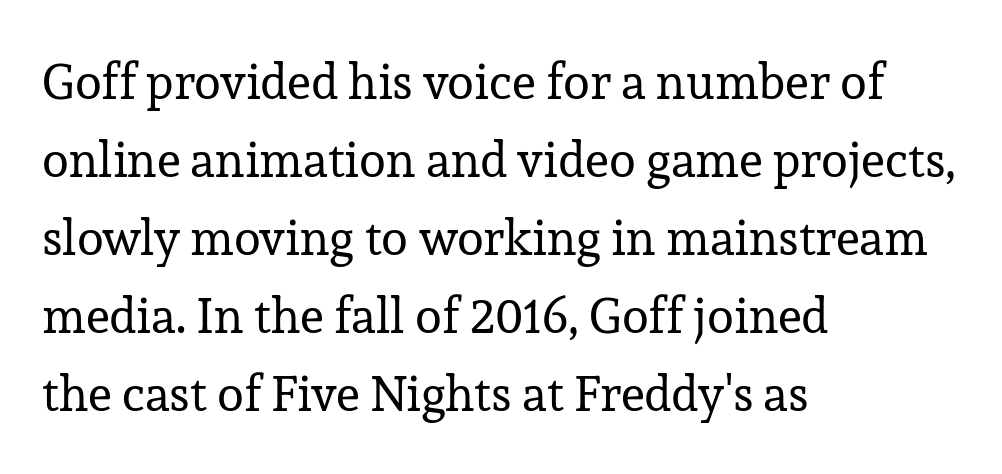
The image shows 49 px regular-weight serif type, upright; set left-aligned, normal line spacing (1.59x), normal letter spacing, not underlined; low stroke contrast and a medium x-height.
